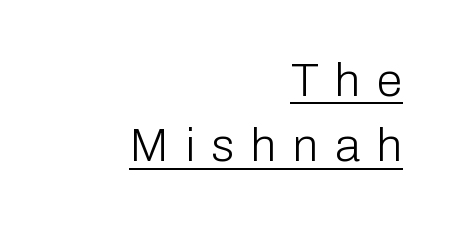
Q: Is the text bold? A: No.
Q: Is the text italic (slanted)? A: No, it is upright.
Q: Is the typeface a serif or a sans-serif typeface? A: Sans-serif.
Q: Is the text underlined? A: Yes.
Q: How is the paragraph aligned? A: Right-aligned.
Q: Is the spacing between letters normal or unusually wide? A: Unusually wide.
Q: Is the spacing between lines tight, normal or loose? A: Normal.
Q: Width (condensed, normal, or wide)? A: Normal.
Q: Stroke contrast? A: Low.
Q: x-height? A: Medium.
Q: Monospaced? A: No.
